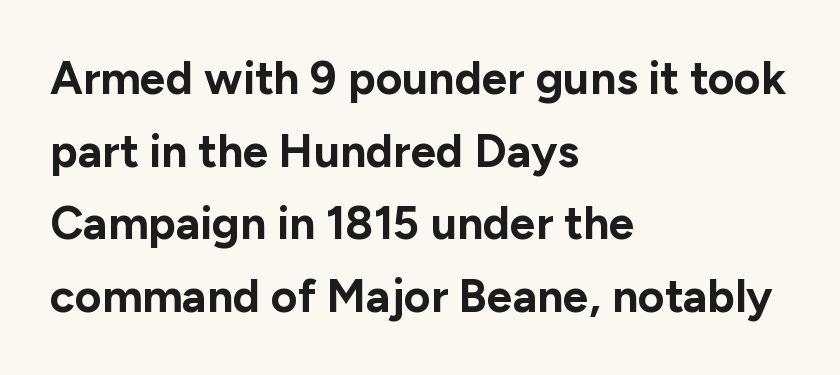
Character widths vary here, with narrow letters taking less room than wide ones. Letterform terminals end flat and unadorned throughout the passage. This sample uses plain, unmodified letter spacing. The passage shown is emphatically bold.
